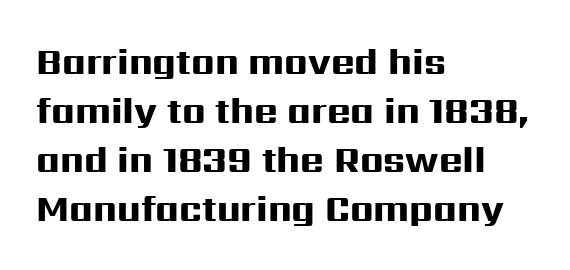
{"serif": "no", "italic": "no", "bold": "yes", "weight": "heavy", "width": "wide", "stroke_contrast": "high", "x_height": "medium", "monospaced": "no", "underline": "no", "align": "left", "line_spacing": "normal", "line_spacing_ratio": 1.36, "letter_spacing": "normal", "letter_spacing_em": 0.0, "glyph_px": 36}
